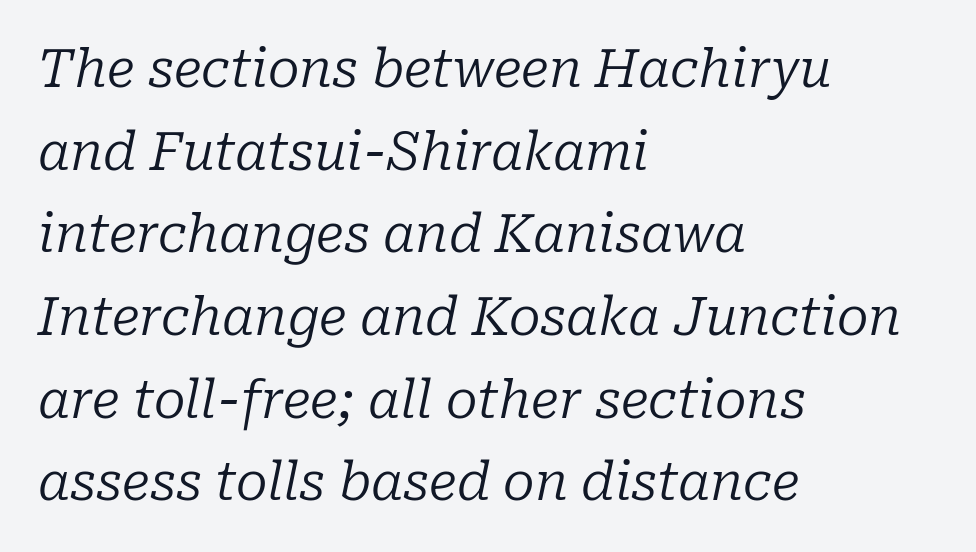
Q: Is the text bold? A: No.
Q: Is the text italic (slanted)? A: Yes, it leans right by about 10 degrees.
Q: Is the typeface a serif or a sans-serif typeface? A: Serif.
Q: Is the text underlined? A: No.
Q: How is the paragraph aligned? A: Left-aligned.
Q: Is the spacing between letters normal or unusually wide? A: Normal.
Q: Is the spacing between lines tight, normal or loose? A: Normal.
Q: Width (condensed, normal, or wide)? A: Normal.
Q: Stroke contrast? A: Low.
Q: x-height? A: Medium.
Q: Monospaced? A: No.
